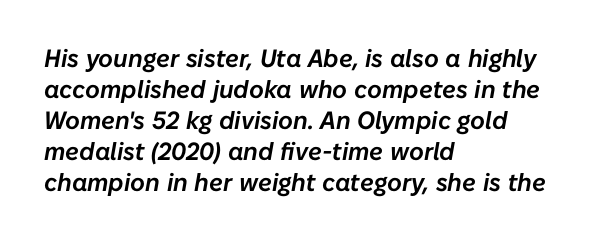
Just letters on the line, the space beneath them empty. Designer's note — italics engaged. Short note: letters normally spaced. If you drew a ruler down the left edge, every line would touch it.
